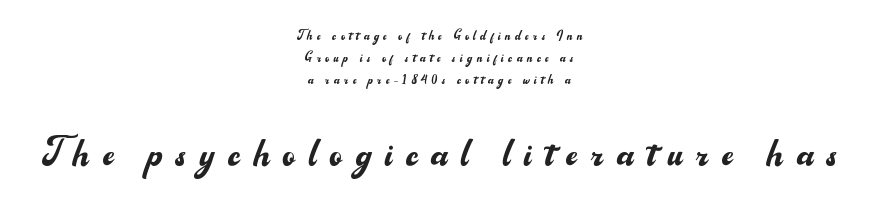
{"serif": "no", "bold": "no", "weight": "regular", "width": "normal", "stroke_contrast": "medium", "x_height": "small", "monospaced": "no", "underline": "no", "align": "center", "line_spacing": "normal", "line_spacing_ratio": 1.37, "letter_spacing": "wide", "letter_spacing_em": 0.28, "larger_block": "second", "size_ratio": 3.0, "glyph_px": 48}
